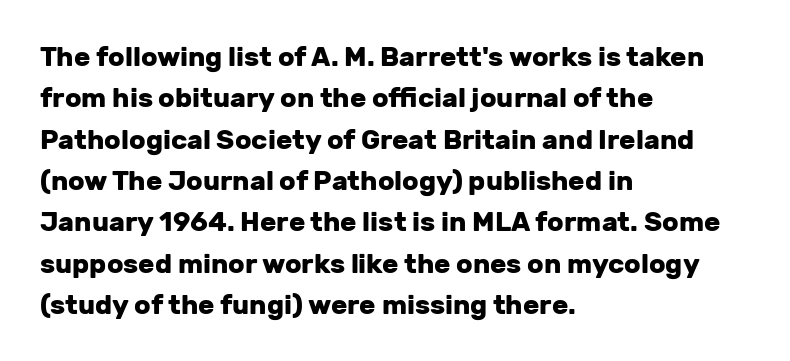
This block has exactly the height ordinary leading produces. The letterforms sit shoulder to shoulder at normal distance. On the weight axis this lands at bold, roughly 700. Line beginnings align vertically; line endings do not. A roman cut, with each character standing at attention.
